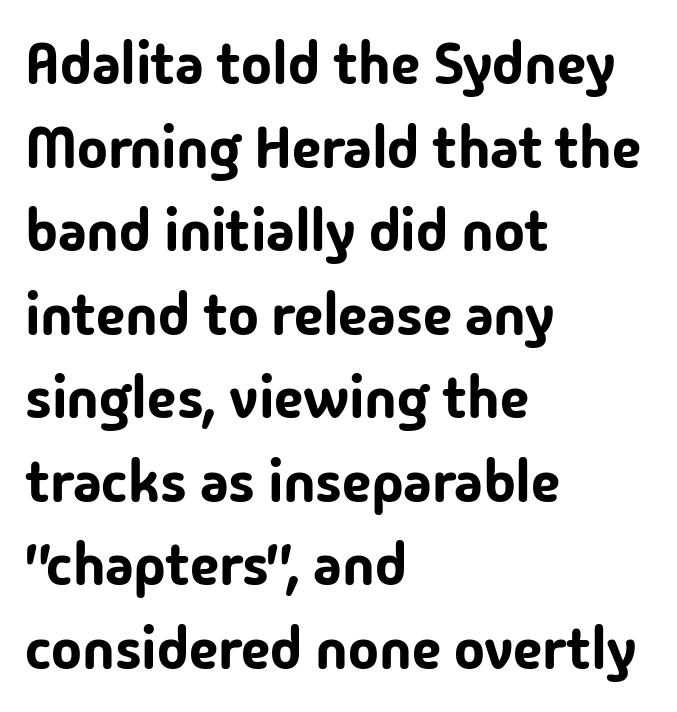
The passage is arranged the way most books set body copy — flush left. Is this a fixed-width face? No — the glyphs have proportional, varying widths. The vertical gap from one line to the next is medium. Check where the strokes stop: nothing finishes them off — pure sans.
